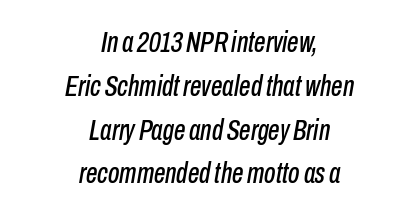
The image shows 29 px condensed type, italic (leaning right); set centered, normal line spacing (1.51x), normal letter spacing, not underlined; low stroke contrast and a medium x-height.
